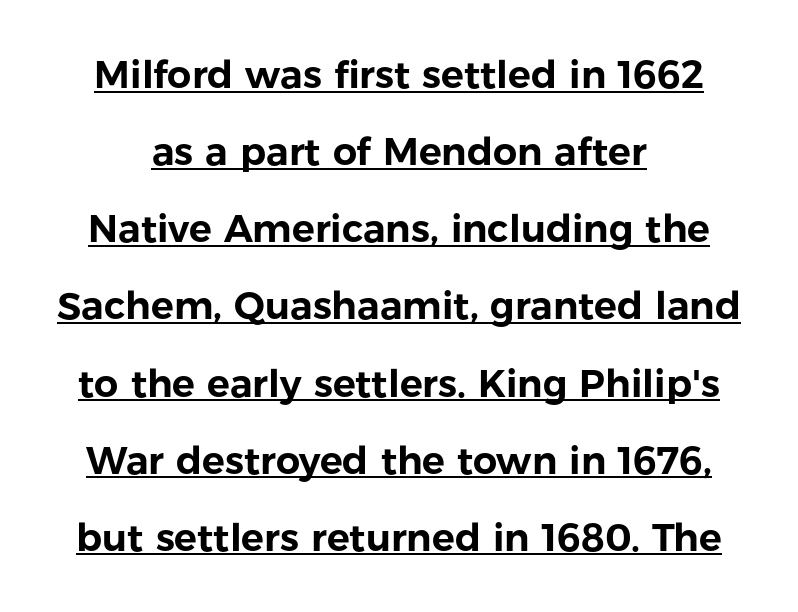
The type family on display is of the sans-serif kind. You can see a thin bar hugging the bottom of the glyphs. Does the leading feel generous? Absolutely, it's lavish. The face used here is rendered with its standard letterfit. Vertical strokes here are truly vertical.
